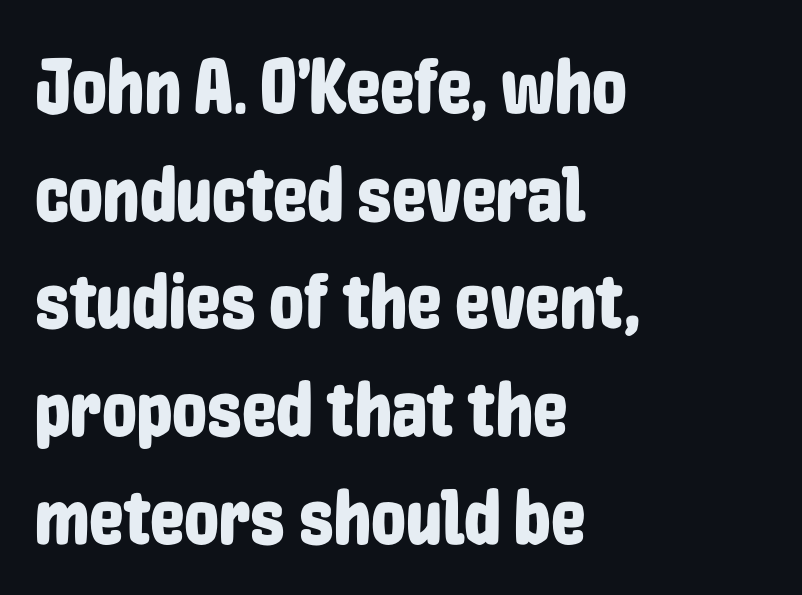
Examine the stroke ends and you'll find no serifs. Posture: straight, roman, zero tilt. Every row of glyphs begins at an identical x-position on the left. No extra tracking has been applied to these lines. The foot of each line stays bare and open. Spacing verdict: proportional, widths tailored to each character.
